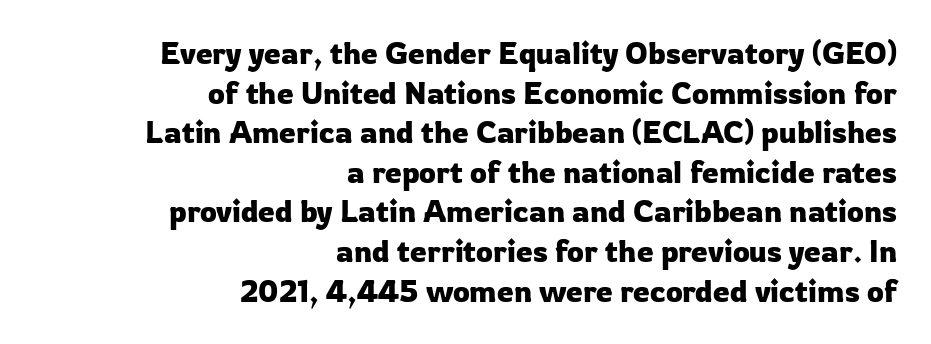
{"serif": "no", "italic": "no", "width": "normal", "stroke_contrast": "low", "x_height": "medium", "monospaced": "no", "underline": "no", "align": "right", "line_spacing": "normal", "line_spacing_ratio": 1.32, "letter_spacing": "normal", "letter_spacing_em": 0.0, "glyph_px": 30}
